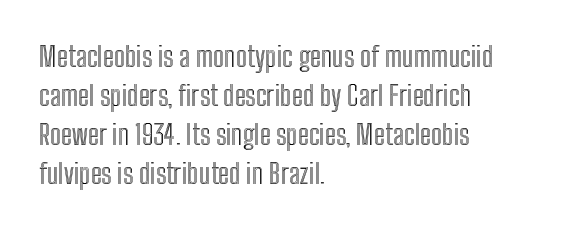
Q: Is the text italic (slanted)? A: No, it is upright.
Q: Is the text underlined? A: No.
Q: How is the paragraph aligned? A: Left-aligned.
Q: Is the spacing between letters normal or unusually wide? A: Normal.
Q: Is the spacing between lines tight, normal or loose? A: Normal.
Q: Width (condensed, normal, or wide)? A: Condensed.
Q: x-height? A: Medium.
Q: Monospaced? A: No.
